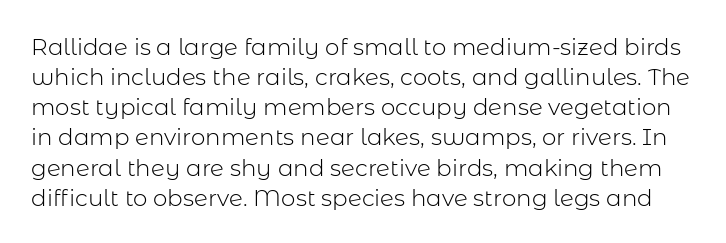
The image shows 23 px text type, upright; set normal line spacing (1.31x), normal letter spacing, not underlined.
